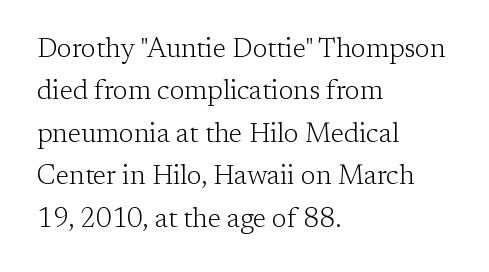
The image shows 27 px text type, upright; set left-aligned, normal line spacing (1.57x), normal letter spacing, not underlined.
